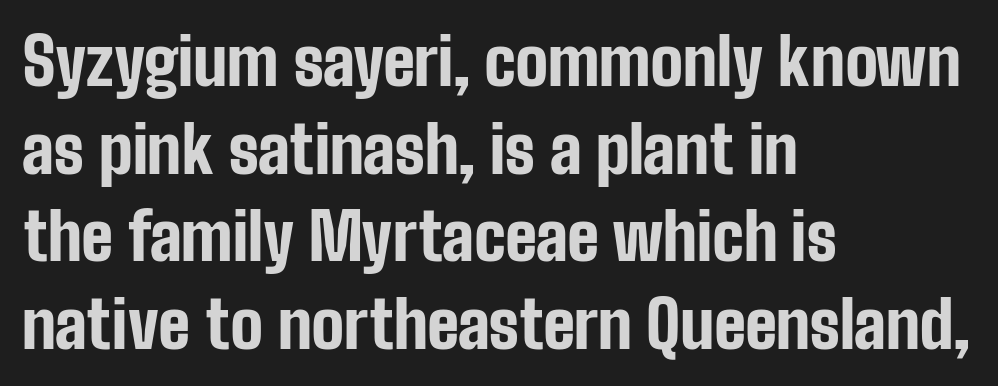
Q: Is the text bold? A: Yes.
Q: Is the text italic (slanted)? A: No, it is upright.
Q: Is the typeface a serif or a sans-serif typeface? A: Sans-serif.
Q: Is the text underlined? A: No.
Q: How is the paragraph aligned? A: Left-aligned.
Q: Is the spacing between letters normal or unusually wide? A: Normal.
Q: Is the spacing between lines tight, normal or loose? A: Normal.
Q: Width (condensed, normal, or wide)? A: Condensed.
Q: Stroke contrast? A: Low.
Q: x-height? A: Medium.
Q: Monospaced? A: No.
